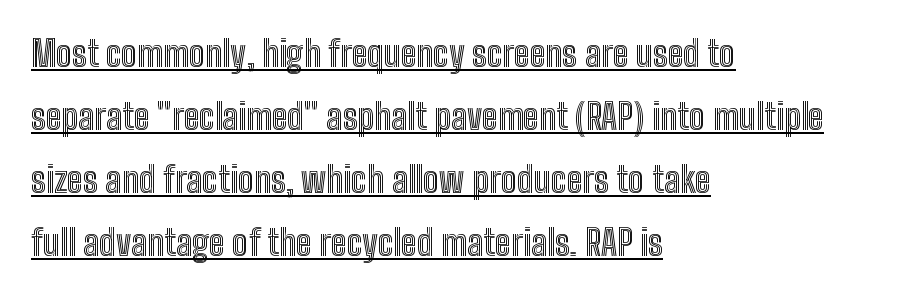
Q: Is the text italic (slanted)? A: No, it is upright.
Q: Is the text underlined? A: Yes.
Q: How is the paragraph aligned? A: Left-aligned.
Q: Is the spacing between letters normal or unusually wide? A: Normal.
Q: Width (condensed, normal, or wide)? A: Condensed.
Q: x-height? A: Medium.
Q: Monospaced? A: No.
